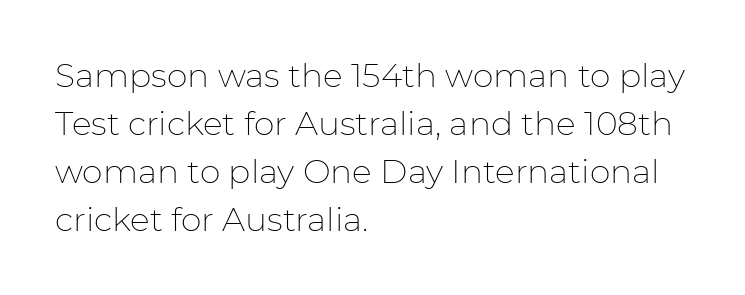
The image shows 33 px thin sans-serif type, upright; set left-aligned, normal line spacing (1.45x), normal letter spacing, not underlined; low stroke contrast and a medium x-height.
